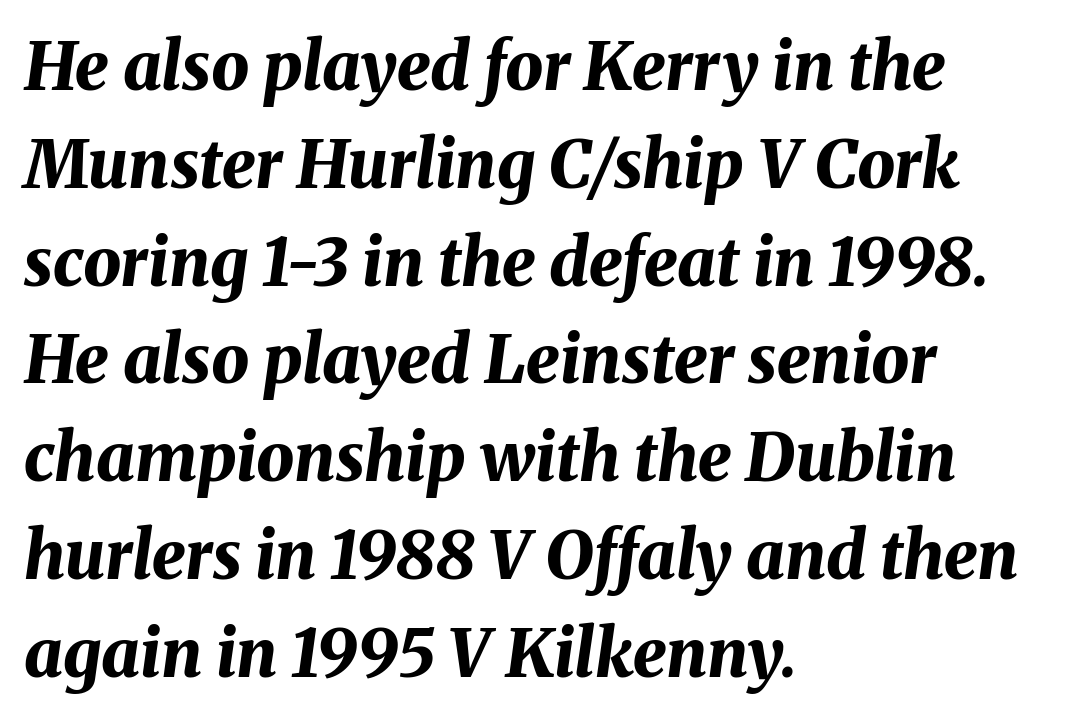
Q: Is the text bold? A: Yes.
Q: Is the text italic (slanted)? A: Yes, it leans right by about 8 degrees.
Q: Is the text underlined? A: No.
Q: How is the paragraph aligned? A: Left-aligned.
Q: Is the spacing between letters normal or unusually wide? A: Normal.
Q: Is the spacing between lines tight, normal or loose? A: Normal.
Q: Width (condensed, normal, or wide)? A: Normal.
Q: Stroke contrast? A: Medium.
Q: x-height? A: Medium.
Q: Monospaced? A: No.
